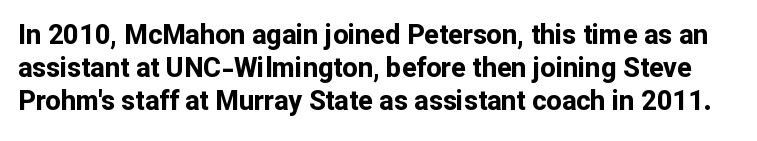
{"italic": "no", "bold": "yes", "underline": "no", "line_spacing_ratio": 1.22, "letter_spacing": "normal", "letter_spacing_em": 0.0, "glyph_px": 27}
